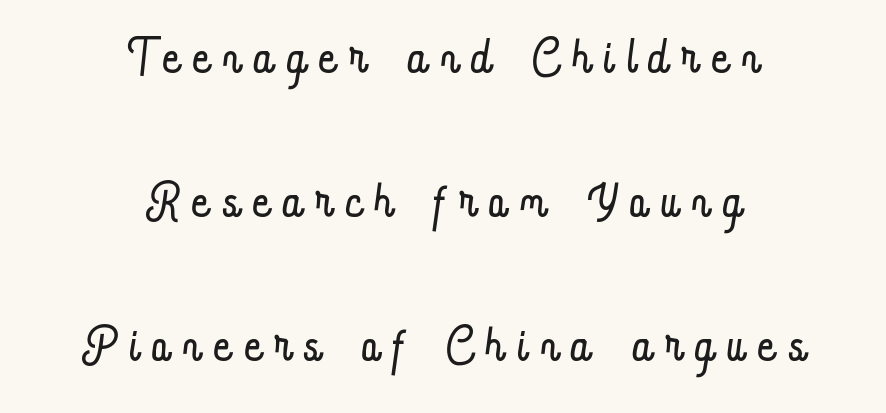
The image shows 69 px light, condensed type; set centered, loose line spacing (2.09x), unusually wide letter spacing (+0.21 em), not underlined; low stroke contrast and a small x-height.
